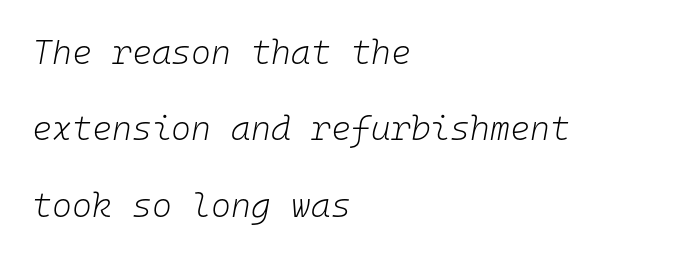
{"italic": "yes", "lean": "right", "slant_degrees": 10, "bold": "no", "weight": "light", "width": "normal", "stroke_contrast": "low", "x_height": "medium", "monospaced": "yes", "underline": "no", "align": "left", "line_spacing": "loose", "line_spacing_ratio": 2.25, "letter_spacing": "normal", "letter_spacing_em": 0.0, "glyph_px": 34}
